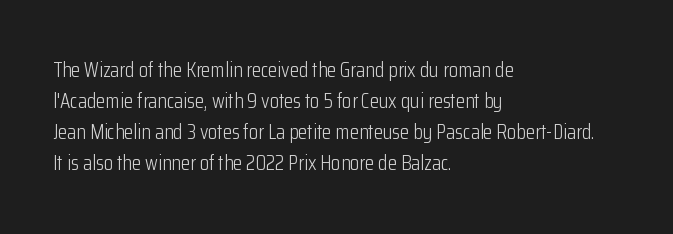
The image shows 21 px text type, upright; set left-aligned, normal line spacing (1.48x), normal letter spacing, not underlined.
